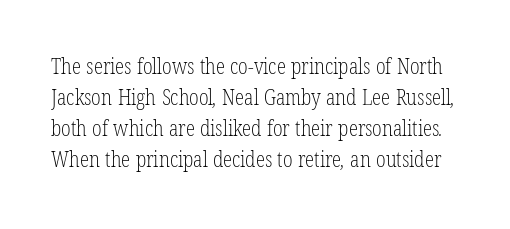
Q: Is the text bold? A: No.
Q: Is the text underlined? A: No.
Q: Is the spacing between letters normal or unusually wide? A: Normal.
Q: Is the spacing between lines tight, normal or loose? A: Normal.
